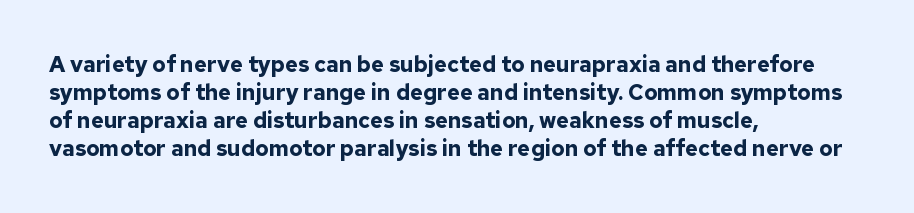
The passage is arranged the way most books set body copy — flush left. No word sits above an underline. Nobody touched the tracking dial on this one. Stroke thickness is high; the sample reads as a true bold.
